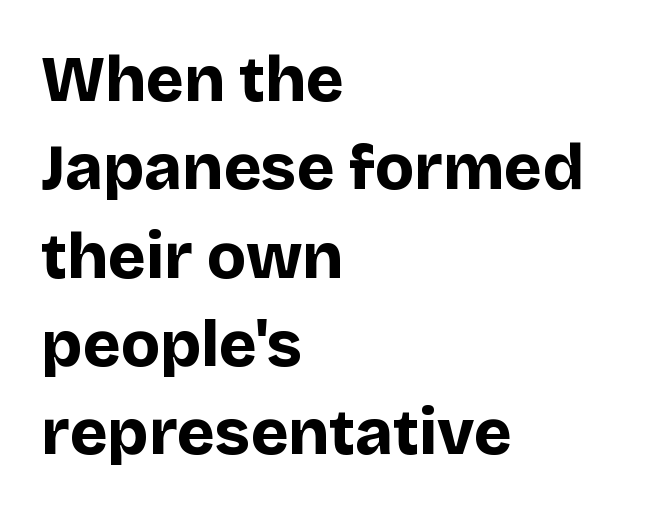
{"serif": "no", "italic": "no", "bold": "yes", "weight": "bold", "width": "normal", "stroke_contrast": "low", "x_height": "large", "monospaced": "no", "underline": "no", "align": "left", "line_spacing": "normal", "line_spacing_ratio": 1.38, "letter_spacing": "normal", "letter_spacing_em": 0.0, "glyph_px": 64}
